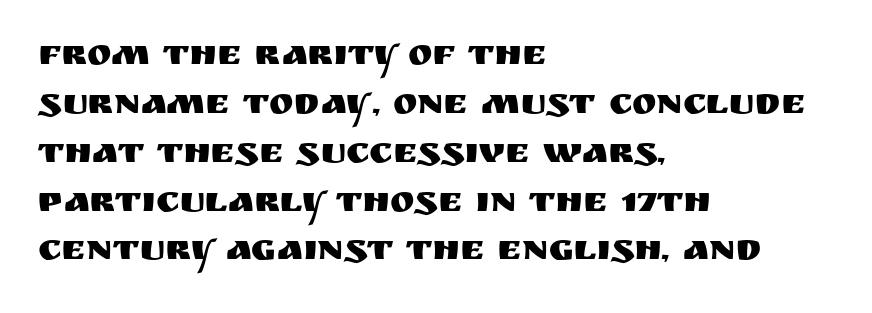
Check under the words: just untouched page. The letters stand upright; this is a roman face. The passage shown is typed in a proportional face where columns would drift. Students, observe: this is what conventionally led text looks like.
